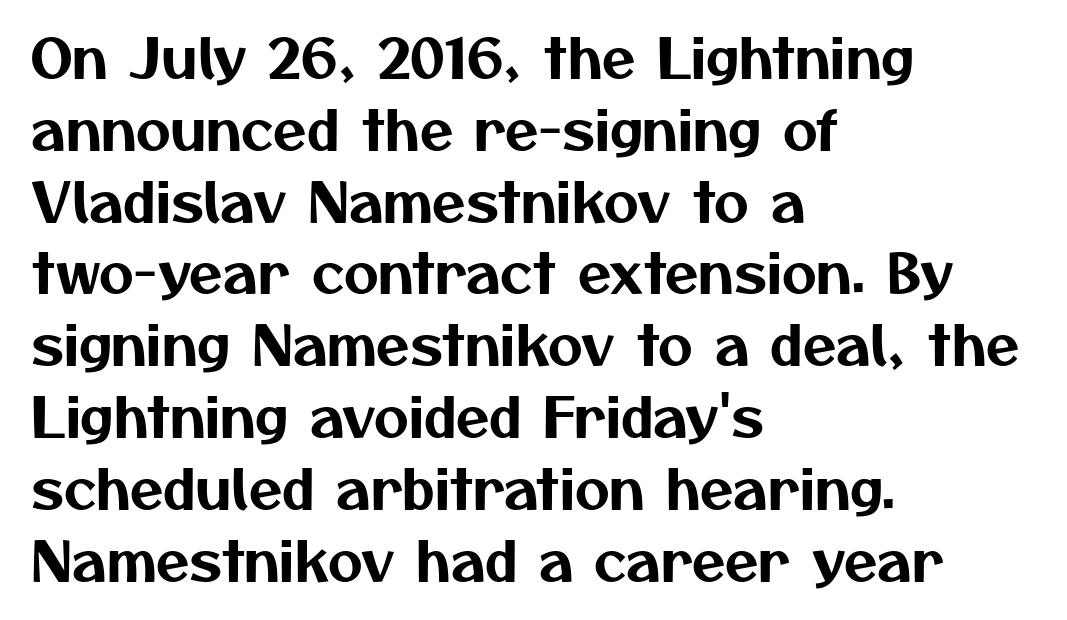
{"serif": "no", "width": "normal", "stroke_contrast": "medium", "x_height": "medium", "monospaced": "no", "underline": "no", "align": "left", "line_spacing": "normal", "line_spacing_ratio": 1.33, "letter_spacing": "normal", "letter_spacing_em": 0.0, "glyph_px": 54}
